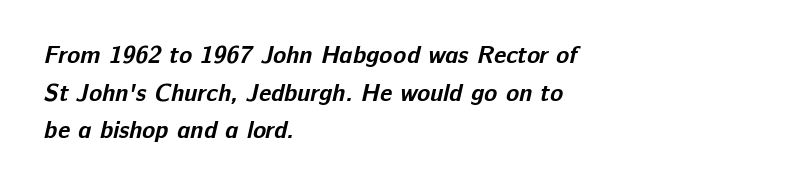
The image shows 24 px bold type; set left-aligned, normal line spacing (1.57x), normal letter spacing, not underlined.
